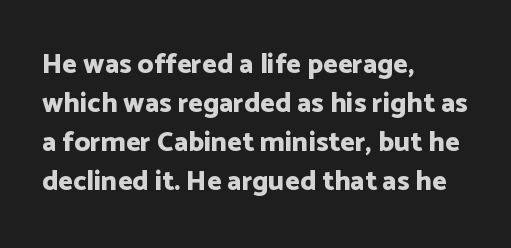
The image shows 28 px bold sans-serif type, upright; set left-aligned, normal line spacing (1.39x), normal letter spacing, not underlined; low stroke contrast and a medium x-height.
